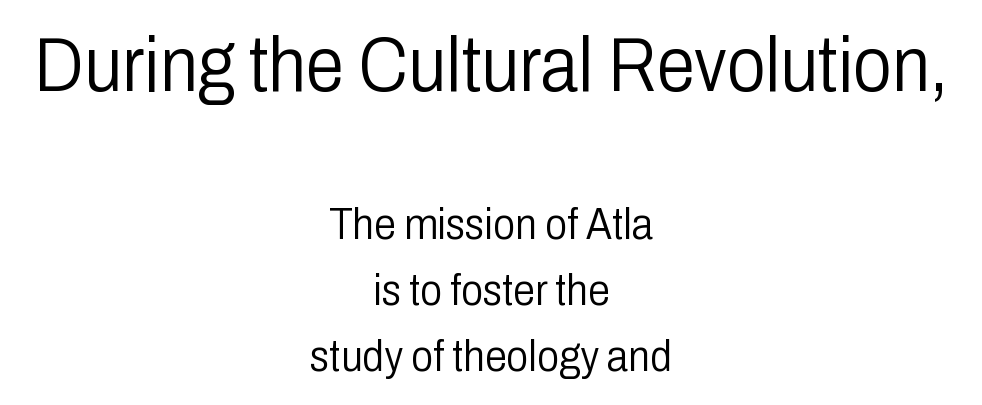
{"serif": "no", "italic": "no", "bold": "no", "weight": "light", "width": "condensed", "stroke_contrast": "low", "x_height": "medium", "monospaced": "no", "underline": "no", "align": "center", "line_spacing": "normal", "line_spacing_ratio": 1.5, "letter_spacing": "normal", "letter_spacing_em": 0.0, "larger_block": "first", "size_ratio": 1.75, "glyph_px": 77}
